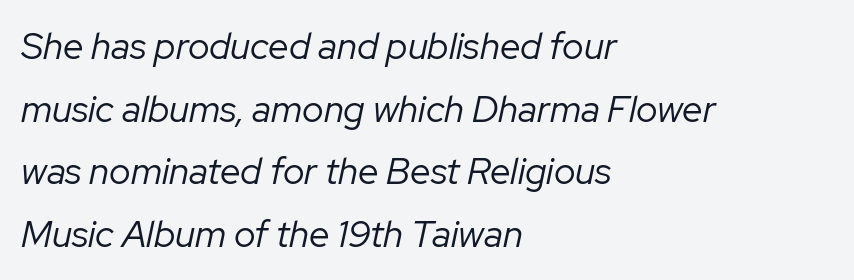
The image shows 37 px regular-weight type, italic (leaning right); set left-aligned, normal line spacing (1.69x), normal letter spacing, not underlined; low stroke contrast and a medium x-height.
